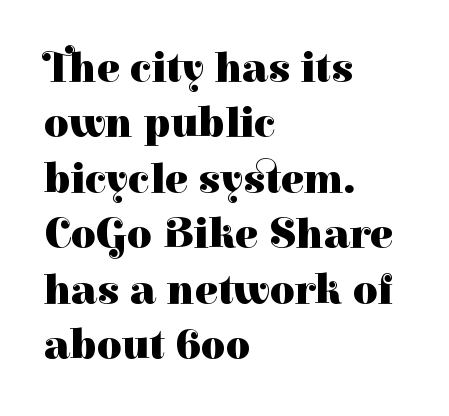
{"serif": "yes", "italic": "no", "bold": "yes", "weight": "heavy", "width": "normal", "stroke_contrast": "high", "x_height": "medium", "monospaced": "no", "underline": "no", "align": "left", "line_spacing": "normal", "line_spacing_ratio": 1.29, "letter_spacing": "normal", "letter_spacing_em": 0.0, "glyph_px": 43}
